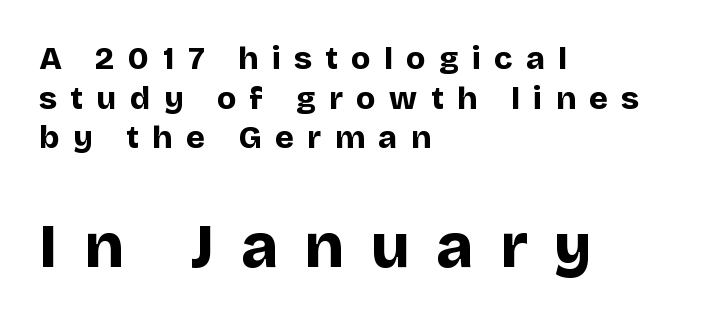
The lines in this sample share a left origin and differ only in where they stop. Larger block? The one below; the one above is distinctly smaller. Ascenders rise straight up at ninety degrees. The face used here is proportionally spaced, like ordinary book or web type.
